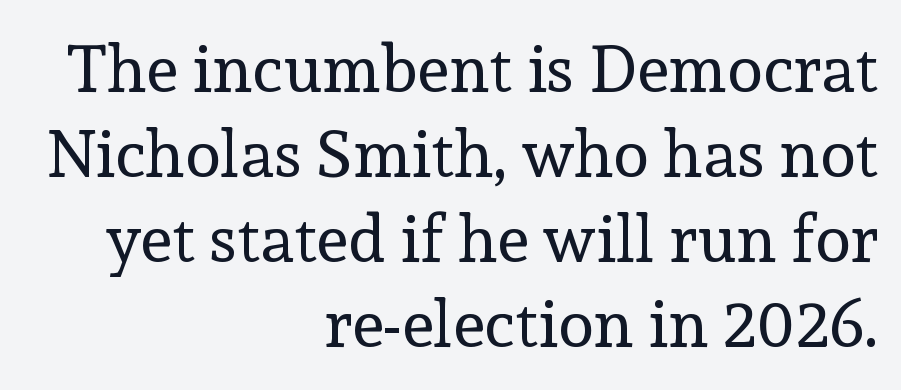
The image shows 66 px regular-weight serif type, upright; set right-aligned, normal line spacing (1.29x), normal letter spacing, not underlined; a medium x-height.
